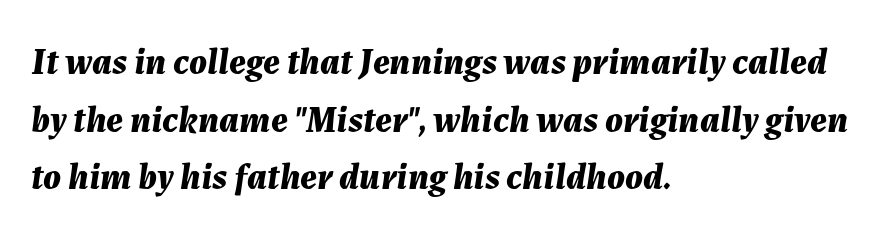
{"italic": "yes", "lean": "right", "slant_degrees": 7, "bold": "yes", "weight": "bold", "width": "normal", "stroke_contrast": "medium", "x_height": "medium", "monospaced": "no", "underline": "no", "align": "left", "line_spacing": "normal", "line_spacing_ratio": 1.56, "letter_spacing": "normal", "letter_spacing_em": 0.0, "glyph_px": 37}
